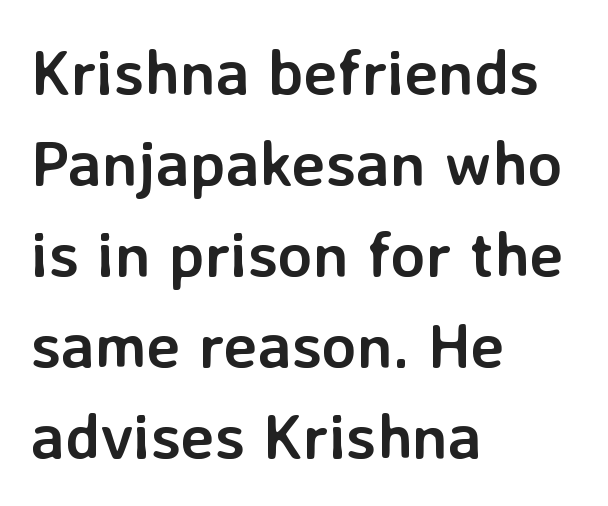
Q: Is the text bold? A: Yes.
Q: Is the text italic (slanted)? A: No, it is upright.
Q: Is the typeface a serif or a sans-serif typeface? A: Sans-serif.
Q: Is the text underlined? A: No.
Q: How is the paragraph aligned? A: Left-aligned.
Q: Is the spacing between letters normal or unusually wide? A: Normal.
Q: Is the spacing between lines tight, normal or loose? A: Normal.
Q: Width (condensed, normal, or wide)? A: Normal.
Q: Stroke contrast? A: Low.
Q: x-height? A: Medium.
Q: Monospaced? A: No.
